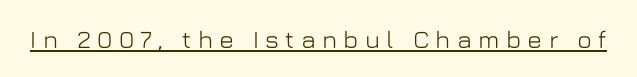
The image shows 25 px text type, upright; set unusually wide letter spacing (+0.25 em), underlined.
